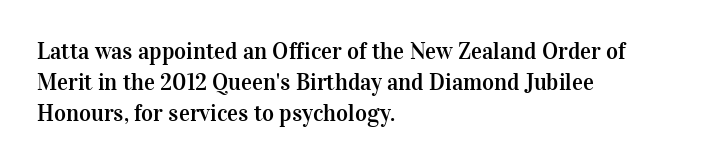
The designer left line spacing at the default. Glance below the letters and you will spot only blank space. The letters sit at their default tracking, neither squeezed nor spread. If you drew a line through each stem, it would be perfectly vertical. The compositor pushed each line to the left boundary.
